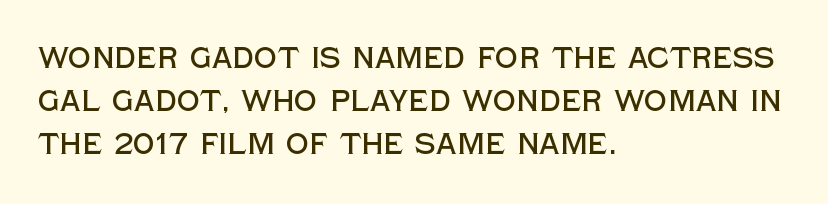
Q: Is the text italic (slanted)? A: No, it is upright.
Q: Is the typeface a serif or a sans-serif typeface? A: Sans-serif.
Q: Is the text underlined? A: No.
Q: How is the paragraph aligned? A: Left-aligned.
Q: Is the spacing between letters normal or unusually wide? A: Normal.
Q: Is the spacing between lines tight, normal or loose? A: Normal.
Q: Width (condensed, normal, or wide)? A: Normal.
Q: x-height? A: Large.
Q: Monospaced? A: No.
